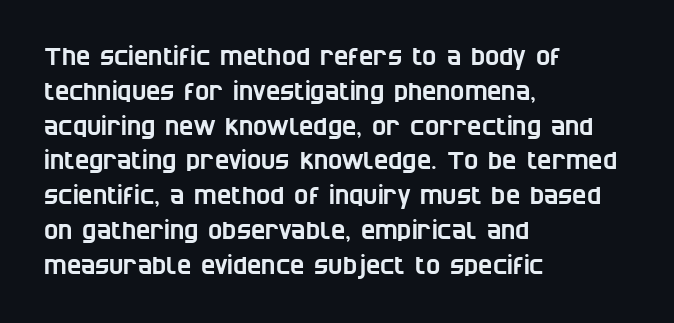
Line starts are locked; line ends wander. Does the leading feel generous? No, just average. Only glyphs here, with clear space below each row. This rendering leaves character spacing at its baseline value.
